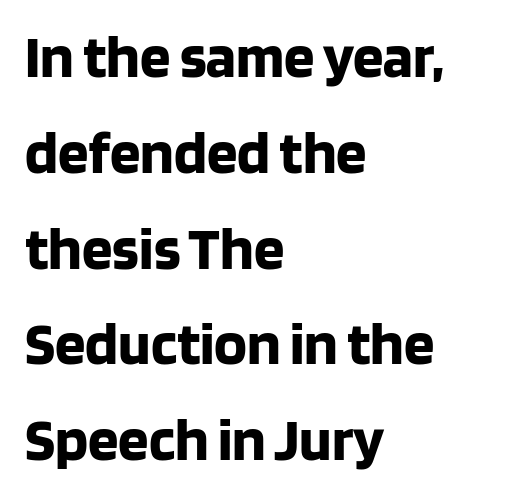
The image shows 61 px bold sans-serif type, upright; set left-aligned, normal line spacing (1.57x), normal letter spacing, not underlined; low stroke contrast and a large x-height.
